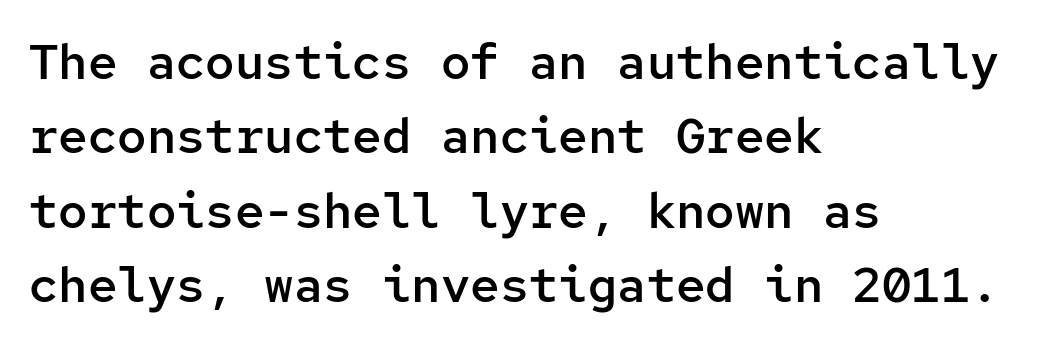
Regarding leading, the lines here are spaced in the standard way. Leftover space on each line is placed entirely after the last word. The letters stand straight up with perfectly vertical stems. The rendering shows plain stroke endings on the letterforms — a sans-serif design. Nobody drew a line under any word here. Nothing unusual about the tracking: characters are spaced as the font intends.
